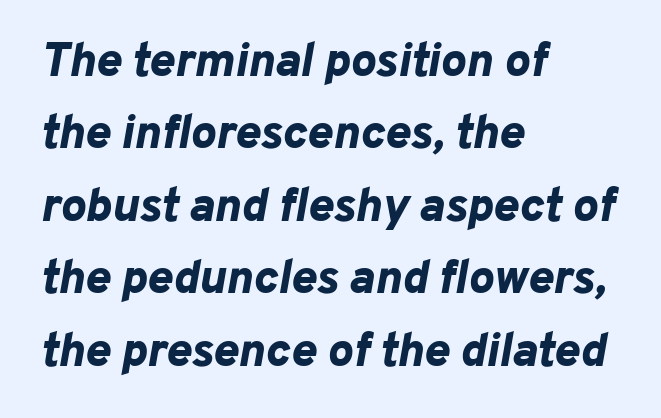
{"italic": "yes", "lean": "right", "slant_degrees": 10, "bold": "yes", "weight": "bold", "width": "normal", "stroke_contrast": "low", "x_height": "medium", "monospaced": "no", "underline": "no", "align": "left", "line_spacing": "normal", "line_spacing_ratio": 1.51, "letter_spacing": "normal", "letter_spacing_em": 0.0, "glyph_px": 48}
